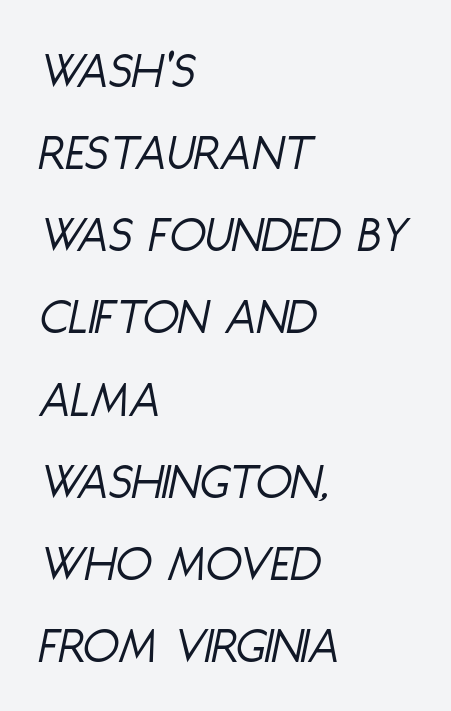
{"italic": "yes", "lean": "right", "slant_degrees": 11, "bold": "no", "weight": "light", "width": "condensed", "stroke_contrast": "low", "x_height": "large", "monospaced": "no", "underline": "no", "align": "left", "line_spacing": "normal", "line_spacing_ratio": 1.55, "letter_spacing": "normal", "letter_spacing_em": 0.0, "glyph_px": 53}
